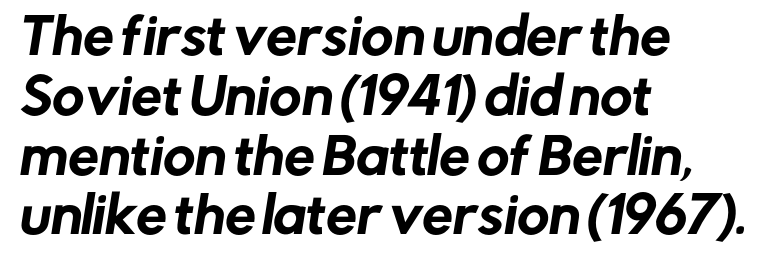
{"serif": "no", "width": "normal", "stroke_contrast": "low", "x_height": "medium", "monospaced": "no", "underline": "no", "align": "left", "line_spacing_ratio": 1.22, "letter_spacing": "normal", "letter_spacing_em": 0.0, "glyph_px": 49}
